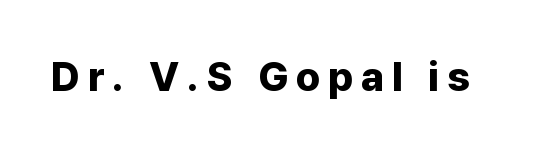
{"serif": "no", "italic": "no", "bold": "yes", "weight": "bold", "width": "normal", "stroke_contrast": "low", "x_height": "medium", "monospaced": "no", "underline": "no", "glyph_px": 41}
